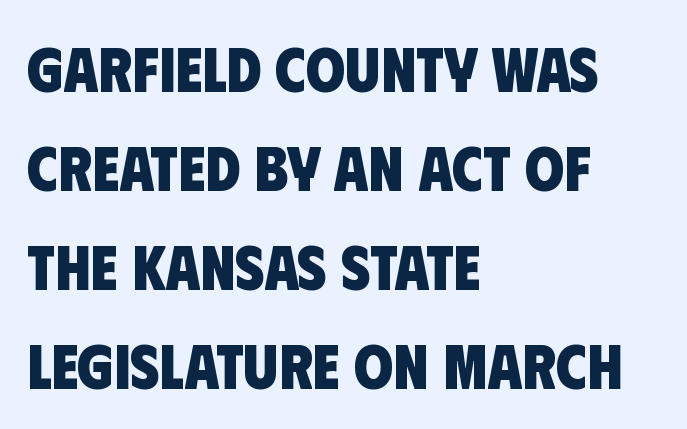
The image shows 63 px heavy, condensed sans-serif type; set left-aligned, normal line spacing (1.57x), normal letter spacing, not underlined; low stroke contrast and a large x-height.
